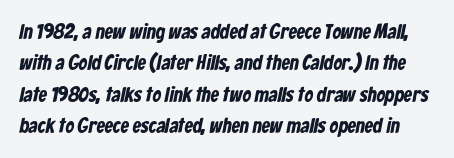
Q: Is the text underlined? A: No.
Q: Is the spacing between letters normal or unusually wide? A: Normal.
Q: Is the spacing between lines tight, normal or loose? A: Normal.
